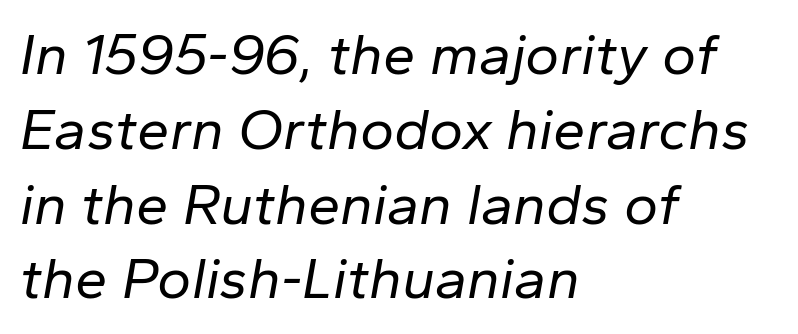
Q: Is the text bold? A: No.
Q: Is the text italic (slanted)? A: Yes, it leans right by about 10 degrees.
Q: Is the text underlined? A: No.
Q: How is the paragraph aligned? A: Left-aligned.
Q: Is the spacing between letters normal or unusually wide? A: Normal.
Q: Is the spacing between lines tight, normal or loose? A: Normal.
Q: Width (condensed, normal, or wide)? A: Normal.
Q: Stroke contrast? A: Low.
Q: x-height? A: Medium.
Q: Monospaced? A: No.
